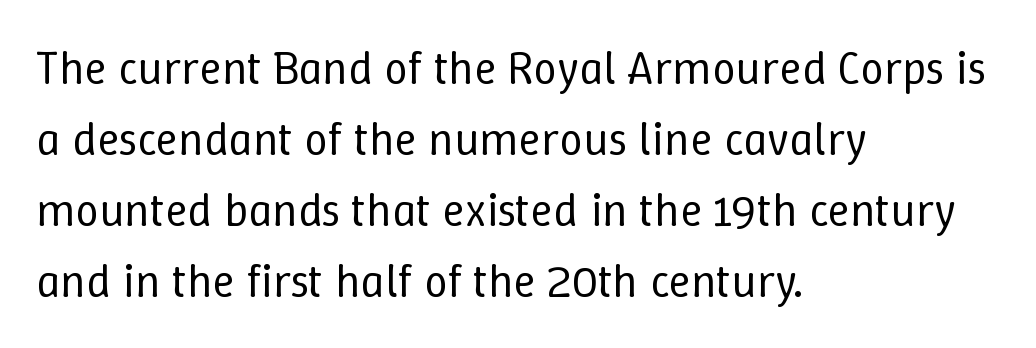
The image shows 47 px regular-weight type, upright; set left-aligned, normal line spacing (1.51x), normal letter spacing, not underlined; low stroke contrast and a medium x-height.
